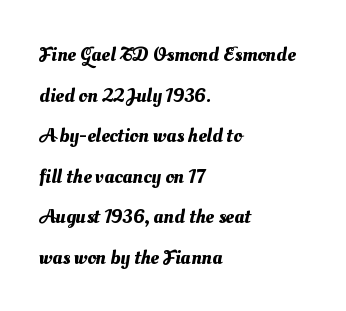
{"underline": "no", "align": "left", "line_spacing": "loose", "line_spacing_ratio": 1.93, "letter_spacing": "normal", "letter_spacing_em": 0.0, "glyph_px": 21}
